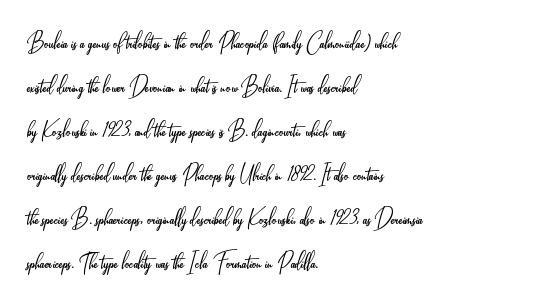
Q: Is the text bold? A: No.
Q: Is the text italic (slanted)? A: Yes.
Q: Is the typeface a serif or a sans-serif typeface? A: Sans-serif.
Q: Is the text underlined? A: No.
Q: How is the paragraph aligned? A: Left-aligned.
Q: Is the spacing between letters normal or unusually wide? A: Normal.
Q: Is the spacing between lines tight, normal or loose? A: Normal.
Q: Width (condensed, normal, or wide)? A: Condensed.
Q: Stroke contrast? A: Low.
Q: x-height? A: Small.
Q: Monospaced? A: No.
